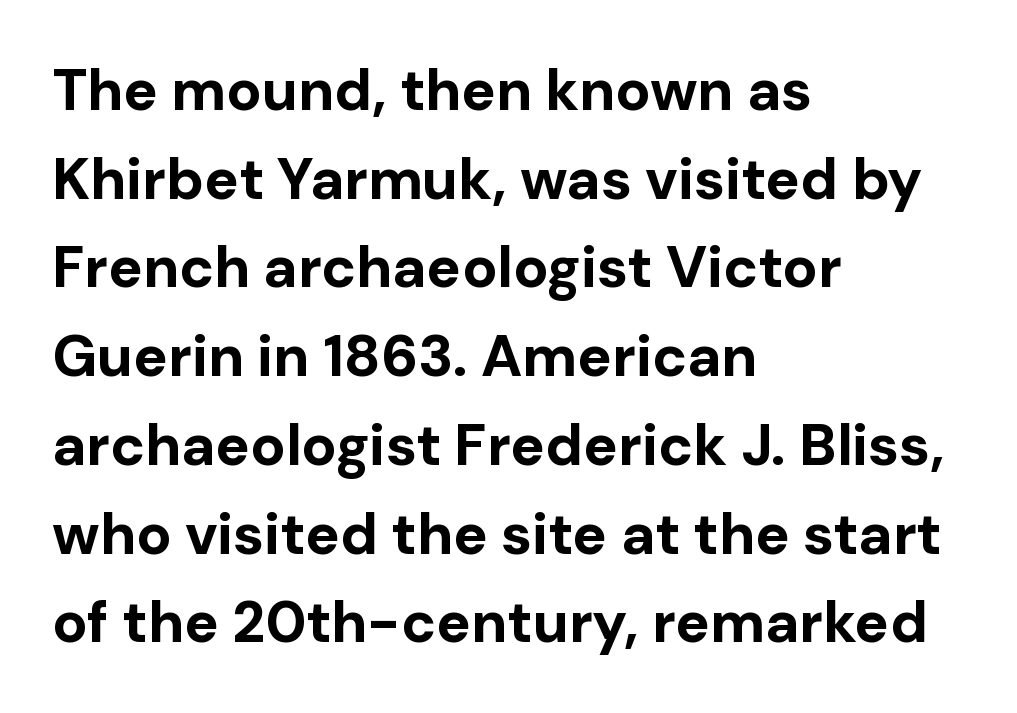
The image shows 58 px bold sans-serif type, upright; set left-aligned, normal line spacing (1.53x), normal letter spacing, not underlined; low stroke contrast and a medium x-height.
